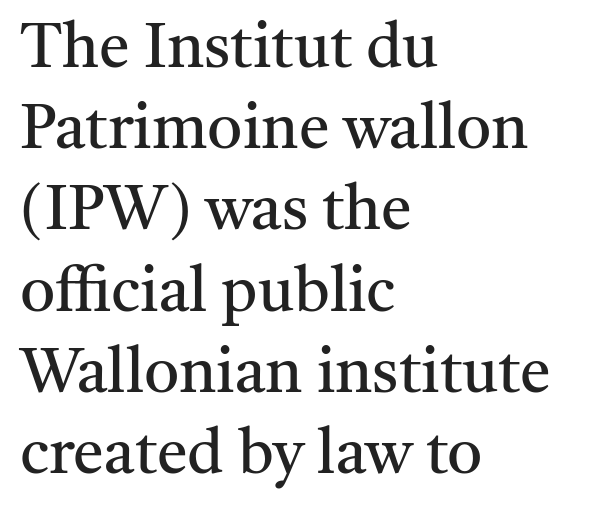
The image shows 62 px regular-weight serif type, upright; set left-aligned, normal line spacing (1.31x), normal letter spacing, not underlined; medium stroke contrast and a medium x-height.
